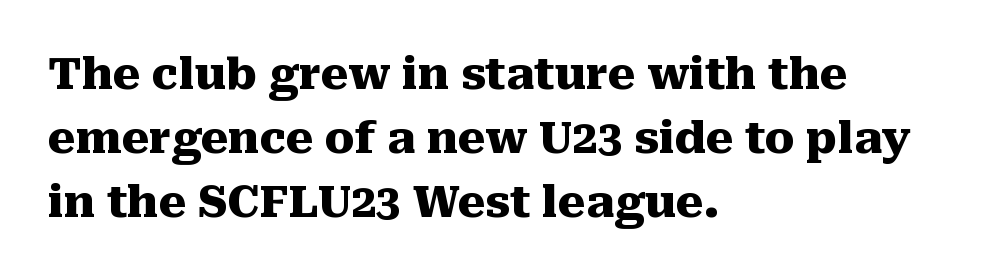
The image shows 44 px heavy serif type, upright; set left-aligned, normal line spacing (1.46x), normal letter spacing, not underlined; medium stroke contrast and a medium x-height.
